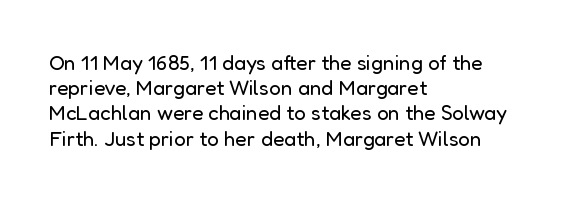
The letterforms sit shoulder to shoulder at normal distance. Typeset ragged right — the left edge is the straight one. The lettering holds an erect, upright posture throughout. Vertical stems look standard width or narrower in stroke. Beneath every word, the page is bare.
